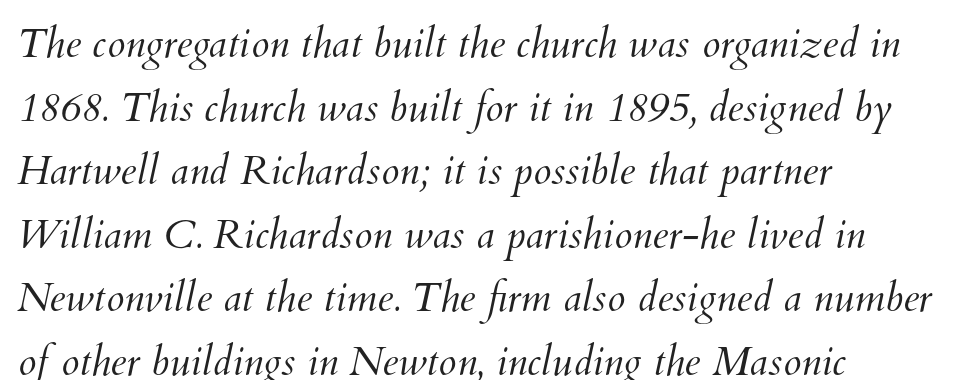
The image shows 41 px light type; set left-aligned, normal line spacing (1.55x), normal letter spacing, not underlined; medium stroke contrast and a small x-height.
